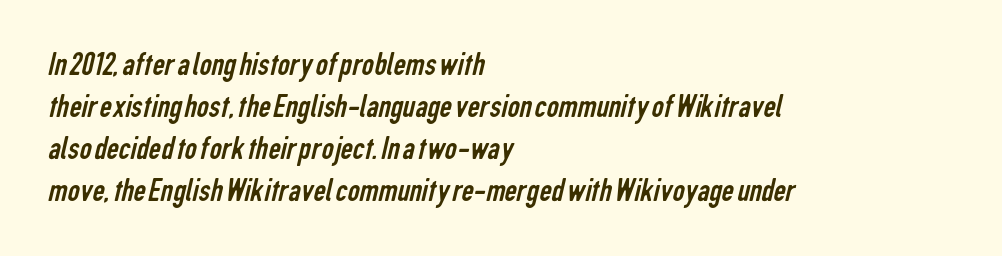
Q: Is the text bold? A: No.
Q: Is the typeface a serif or a sans-serif typeface? A: Sans-serif.
Q: Is the text underlined? A: No.
Q: How is the paragraph aligned? A: Left-aligned.
Q: Is the spacing between letters normal or unusually wide? A: Normal.
Q: Width (condensed, normal, or wide)? A: Condensed.
Q: Stroke contrast? A: Low.
Q: x-height? A: Medium.
Q: Monospaced? A: No.
